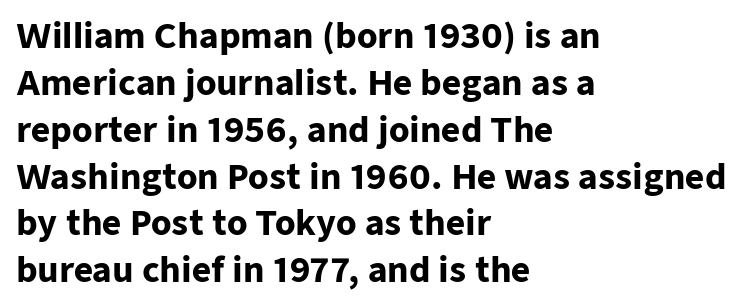
{"serif": "no", "italic": "no", "bold": "yes", "weight": "heavy", "width": "normal", "stroke_contrast": "low", "x_height": "medium", "monospaced": "no", "underline": "no", "align": "left", "line_spacing": "normal", "line_spacing_ratio": 1.42, "letter_spacing": "normal", "letter_spacing_em": 0.0, "glyph_px": 33}
